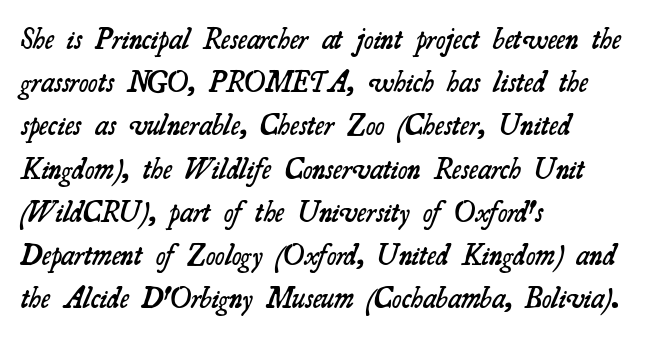
Q: Is the text bold? A: Semi-bold.
Q: Is the typeface a serif or a sans-serif typeface? A: Serif.
Q: Is the text underlined? A: No.
Q: How is the paragraph aligned? A: Left-aligned.
Q: Is the spacing between letters normal or unusually wide? A: Normal.
Q: Is the spacing between lines tight, normal or loose? A: Normal.
Q: Width (condensed, normal, or wide)? A: Normal.
Q: Stroke contrast? A: Medium.
Q: x-height? A: Small.
Q: Monospaced? A: No.
